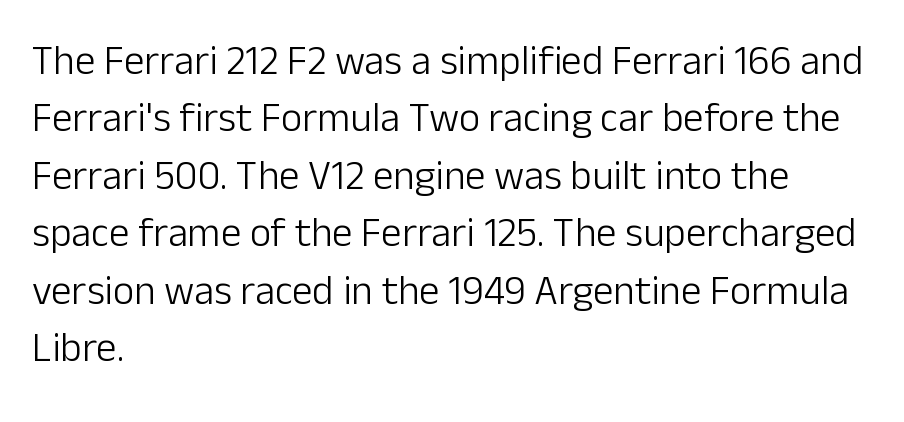
The image shows 41 px light sans-serif type, upright; set left-aligned, normal line spacing (1.4x), normal letter spacing, not underlined; low stroke contrast and a medium x-height.
